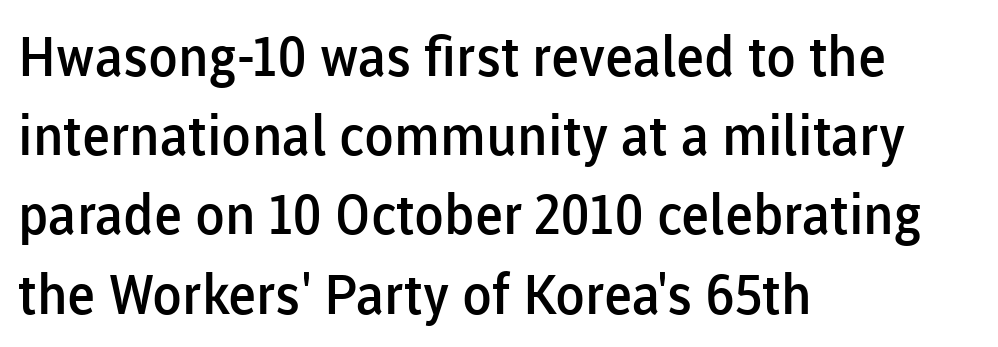
The image shows 55 px semibold sans-serif type, upright; set left-aligned, normal line spacing (1.44x), normal letter spacing, not underlined; low stroke contrast and a medium x-height.
